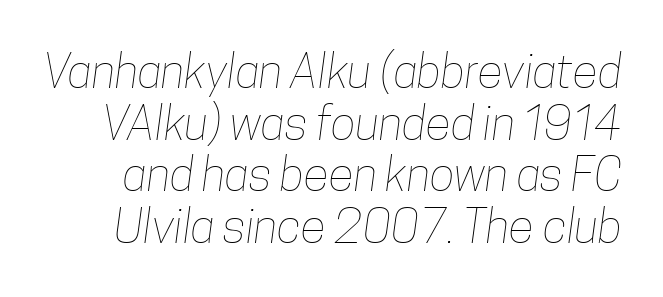
Q: Is the text bold? A: No.
Q: Is the text underlined? A: No.
Q: Is the spacing between letters normal or unusually wide? A: Normal.
Q: Is the spacing between lines tight, normal or loose? A: Tight.
Q: Width (condensed, normal, or wide)? A: Condensed.
Q: Stroke contrast? A: Low.
Q: x-height? A: Medium.
Q: Monospaced? A: No.
